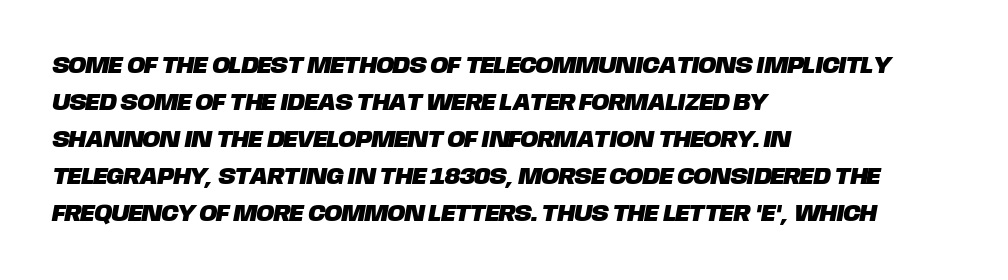
The space beneath each line is pristine and unruled. Nobody touched the tracking dial on this one. One-word summary of the alignment: left. The vertical gap from one line to the next is medium.
